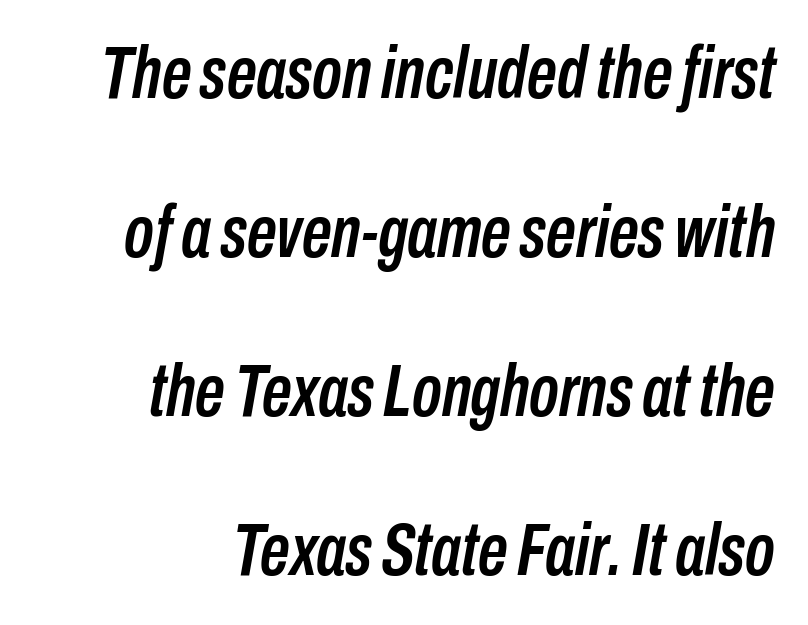
Anything drawn beneath the words? Only blank space. All the whitespace from short lines collects on the left. The type is set solid horizontally, with unmodified tracking. When letters slant like this, we call the style italic.
